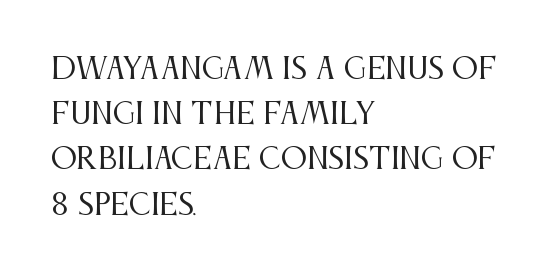
The image shows 29 px regular-weight, condensed serif type, upright; set left-aligned, normal line spacing (1.56x), normal letter spacing, not underlined; medium stroke contrast and a large x-height.
